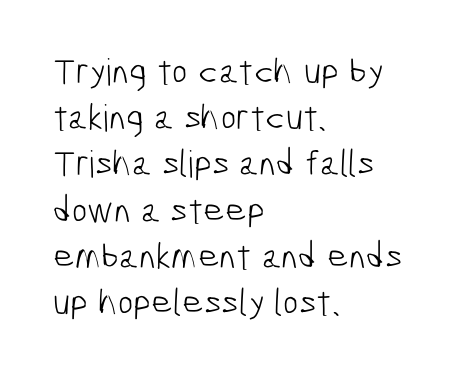
The image shows 37 px light, condensed sans-serif type; set left-aligned, normal line spacing (1.25x), normal letter spacing, not underlined; low stroke contrast and a medium x-height.
